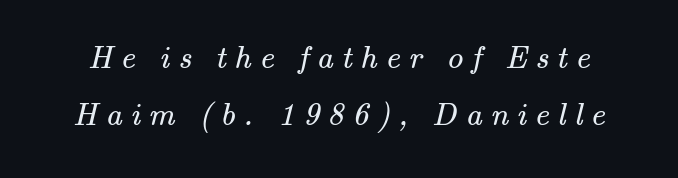
The image shows 32 px regular-weight serif type; set line spacing 1.79x, unusually wide letter spacing (+0.26 em), not underlined; medium stroke contrast and a small x-height.
